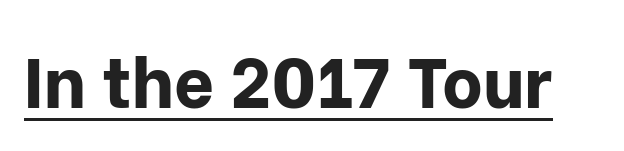
The image shows 70 px bold sans-serif type, upright; set normal letter spacing, underlined; low stroke contrast and a medium x-height.
